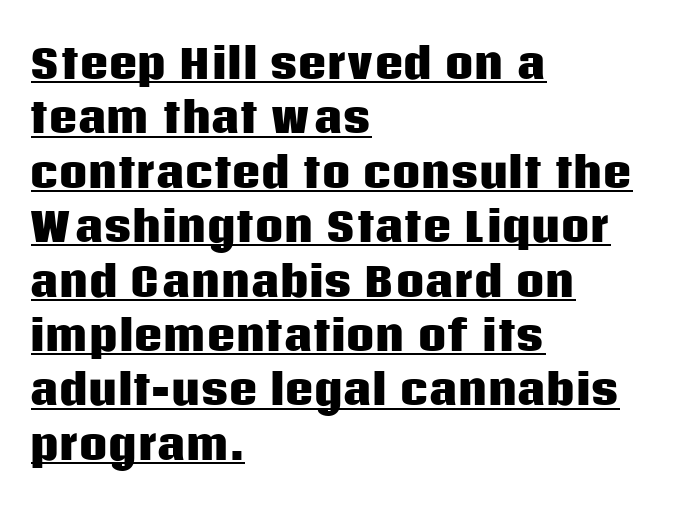
Whoever set this chose a conventional vertical rhythm. A typesetter would mark this as roman, not italic. This is sans-serif lettering, the kind often seen on screens and signage. Somebody hit Ctrl+U on this one — the words are underlined. Heavy, bold letterforms. The face used here is rendered with its standard letterfit.
